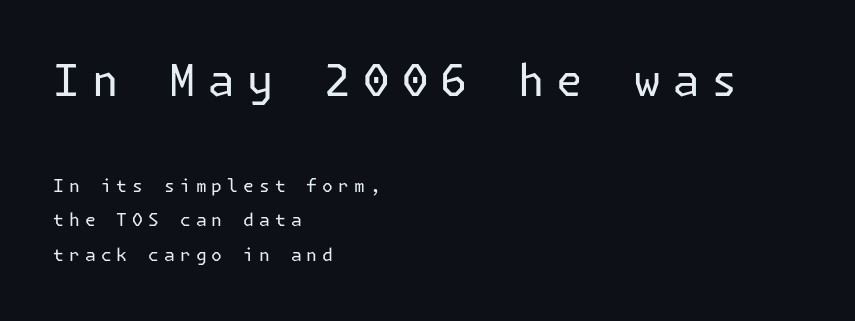
{"serif": "no", "italic": "no", "bold": "no", "weight": "regular", "width": "normal", "stroke_contrast": "low", "x_height": "medium", "underline": "no", "align": "left", "line_spacing": "loose", "line_spacing_ratio": 1.94, "letter_spacing": "wide", "letter_spacing_em": 0.28, "larger_block": "first", "size_ratio": 2.44, "glyph_px": 44}
